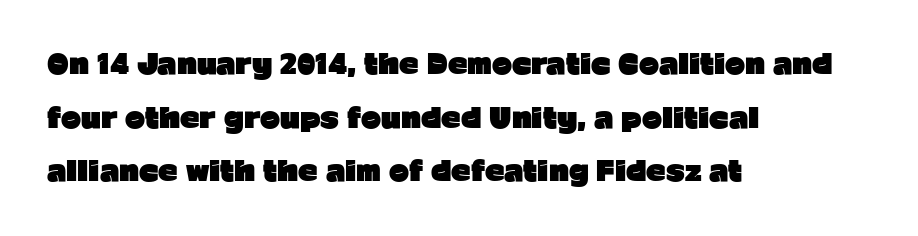
The image shows 27 px bold type, upright; set left-aligned, loose line spacing (1.99x), normal letter spacing, not underlined.
